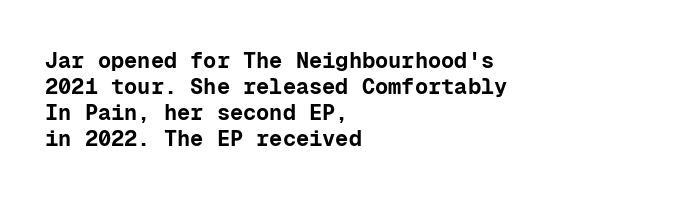
The image shows 22 px bold type, upright; set left-aligned, line spacing 1.18x, normal letter spacing, not underlined.
